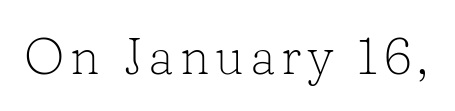
Q: Is the text bold? A: No.
Q: Is the text italic (slanted)? A: No, it is upright.
Q: Is the typeface a serif or a sans-serif typeface? A: Serif.
Q: Is the text underlined? A: No.
Q: Width (condensed, normal, or wide)? A: Normal.
Q: Stroke contrast? A: Low.
Q: x-height? A: Medium.
Q: Monospaced? A: No.
